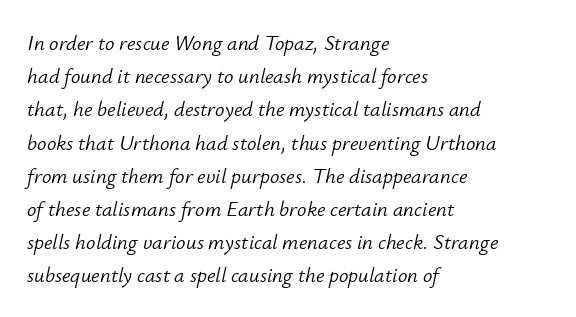
The typeface has the unassuming heft of standard copy or less. Inter-character spacing is left at the font's built-in metrics. Decoration check: the copy has no underline. Compared with a centered layout, this one pins lines to the left instead.
